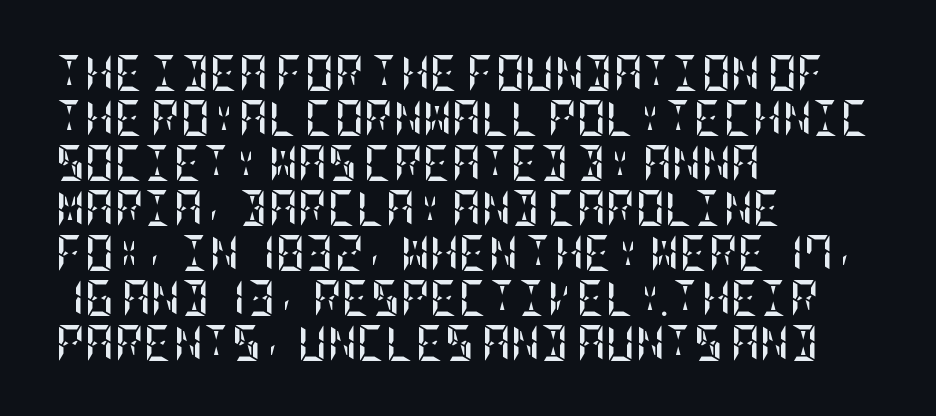
The image shows 36 px semibold, condensed type, upright; set left-aligned, normal line spacing (1.25x), normal letter spacing, not underlined; low stroke contrast and a large x-height.
